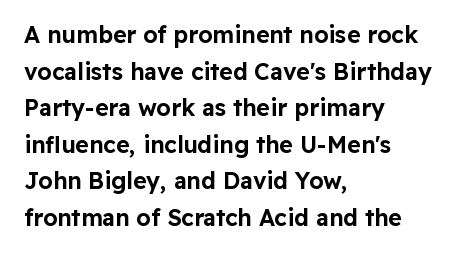
Q: Is the text italic (slanted)? A: No, it is upright.
Q: Is the text underlined? A: No.
Q: How is the paragraph aligned? A: Left-aligned.
Q: Is the spacing between letters normal or unusually wide? A: Normal.
Q: Is the spacing between lines tight, normal or loose? A: Normal.
